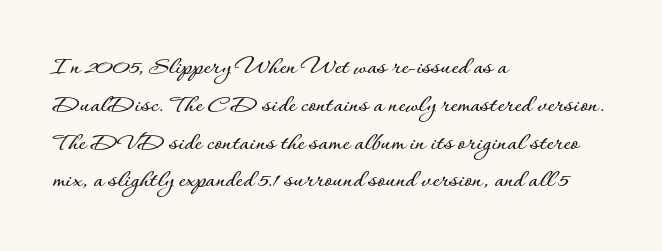
{"underline": "no", "align": "left", "line_spacing": "normal", "line_spacing_ratio": 1.4, "letter_spacing": "normal", "letter_spacing_em": 0.0, "glyph_px": 27}
